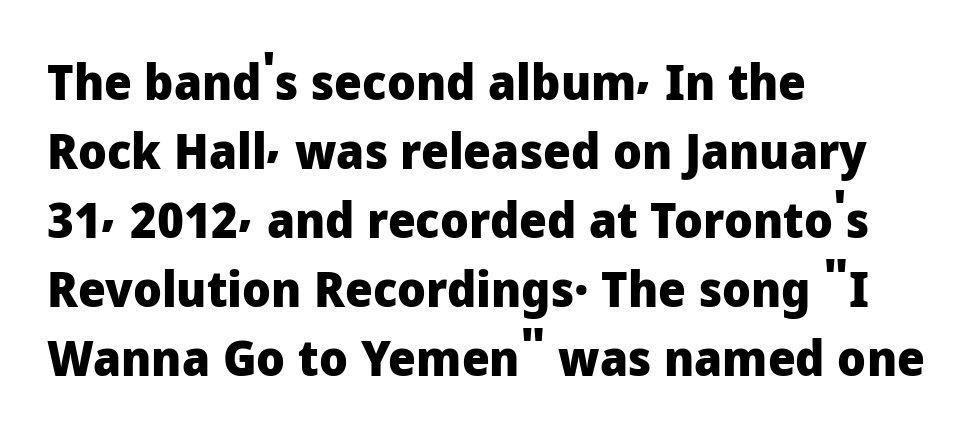
In terms of letterspacing, this is plain default setting. Each row of text sits above clean, open space. Typeset ragged right — the left edge is the straight one. Every stem runs plumb, perpendicular to the baseline. The face used here is proportionally spaced, like ordinary book or web type.
